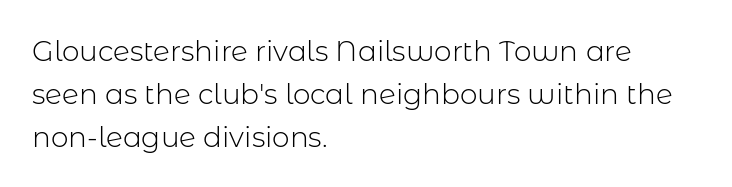
All the whitespace from short lines collects on the right. Here the designer chose a conventional face with non-uniform glyph widths. To sum up the face: it is a sans, with no serifs. The zone under the glyphs is completely vacant.
